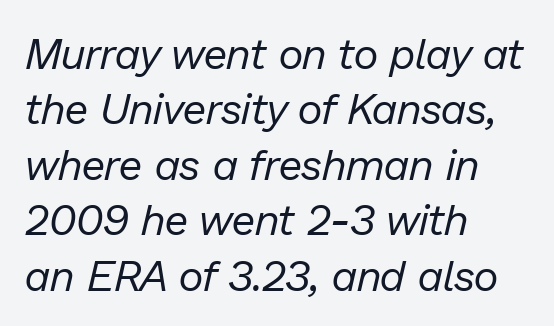
The image shows 43 px regular-weight type, italic (leaning right); set left-aligned, normal line spacing (1.29x), normal letter spacing, not underlined; low stroke contrast and a medium x-height.
